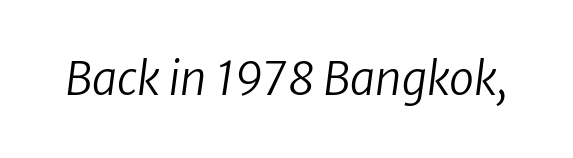
The image shows 45 px regular-weight type, italic (leaning right); set normal letter spacing, not underlined; low stroke contrast and a medium x-height.
